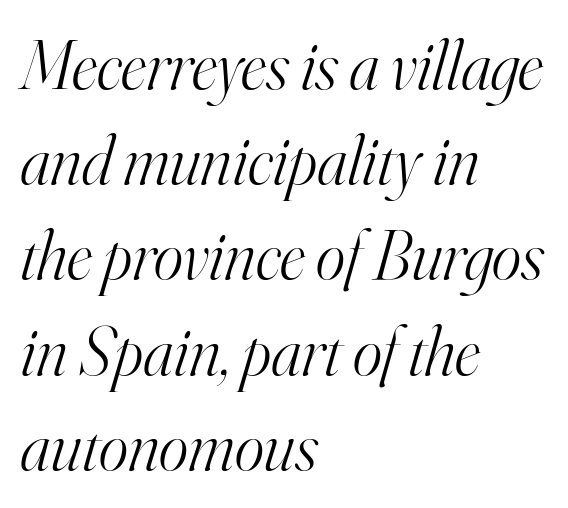
{"serif": "yes", "italic": "yes", "lean": "right", "slant_degrees": 16, "bold": "no", "weight": "light", "width": "normal", "stroke_contrast": "high", "x_height": "small", "monospaced": "no", "underline": "no", "align": "left", "line_spacing": "normal", "line_spacing_ratio": 1.36, "letter_spacing": "normal", "letter_spacing_em": 0.0, "glyph_px": 70}
